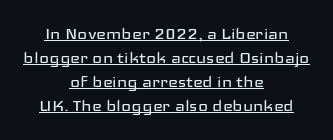
{"italic": "no", "bold": "no", "underline": "yes", "align": "center", "line_spacing": "tight", "line_spacing_ratio": 1.15, "letter_spacing": "normal", "letter_spacing_em": 0.0, "glyph_px": 21}
